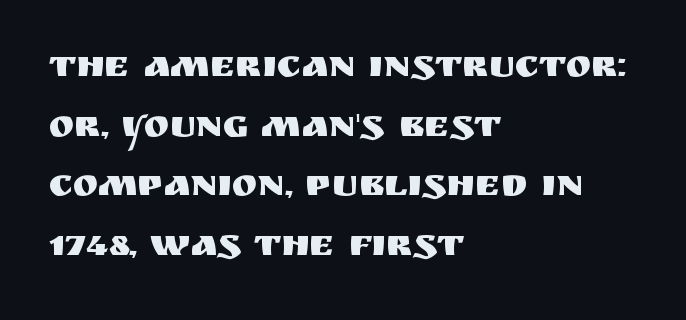
The image shows 38 px sans-serif type, upright; set left-aligned, normal line spacing (1.57x), normal letter spacing, not underlined; medium stroke contrast and a large x-height.
